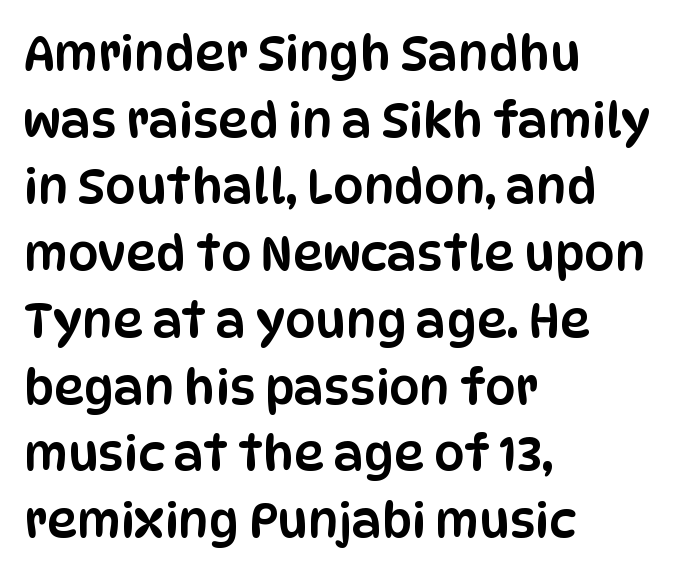
The image shows 48 px condensed sans-serif type, upright; set left-aligned, normal line spacing (1.39x), normal letter spacing, not underlined; low stroke contrast and a large x-height.
